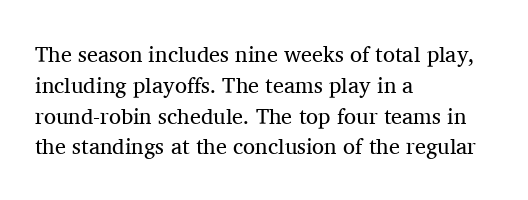
Q: Is the text bold? A: No.
Q: Is the text italic (slanted)? A: No, it is upright.
Q: Is the text underlined? A: No.
Q: How is the paragraph aligned? A: Left-aligned.
Q: Is the spacing between letters normal or unusually wide? A: Normal.
Q: Is the spacing between lines tight, normal or loose? A: Normal.
